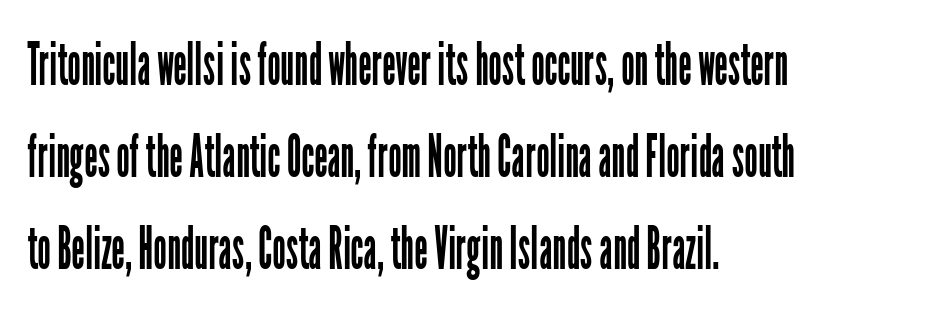
{"serif": "no", "italic": "no", "bold": "no", "weight": "regular", "width": "condensed", "stroke_contrast": "low", "x_height": "medium", "monospaced": "no", "underline": "no", "align": "left", "line_spacing": "normal", "line_spacing_ratio": 1.56, "letter_spacing": "normal", "letter_spacing_em": 0.0, "glyph_px": 59}
